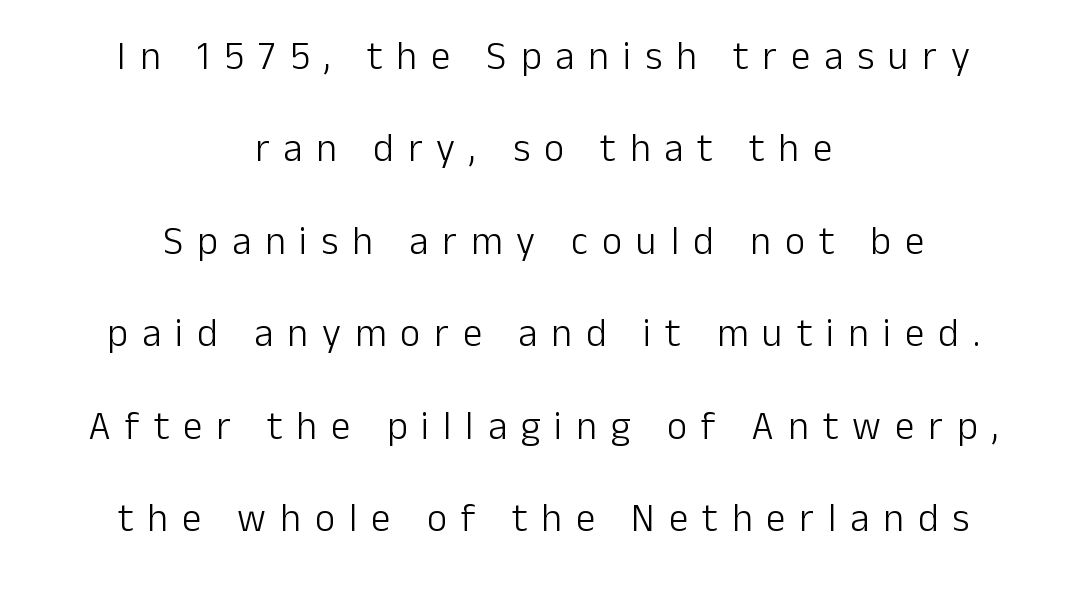
{"serif": "no", "italic": "no", "bold": "no", "weight": "light", "width": "normal", "stroke_contrast": "low", "x_height": "medium", "monospaced": "no", "underline": "no", "align": "center", "line_spacing": "loose", "line_spacing_ratio": 2.37, "letter_spacing": "wide", "letter_spacing_em": 0.36, "glyph_px": 39}
